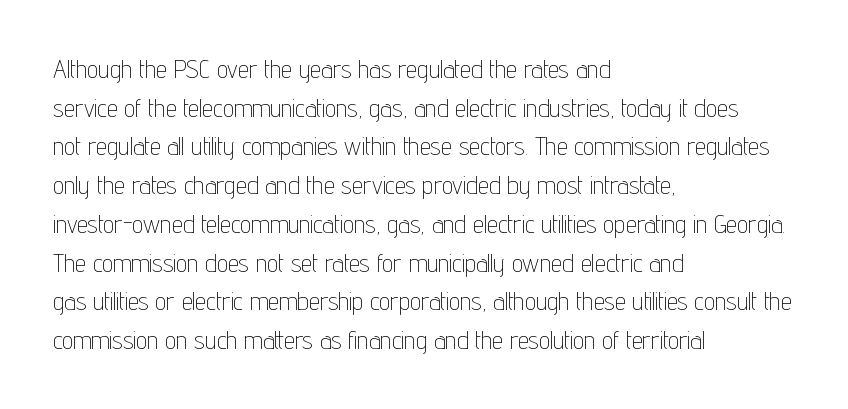
The image shows 25 px text type, upright; set left-aligned, normal line spacing (1.55x), normal letter spacing, not underlined.
